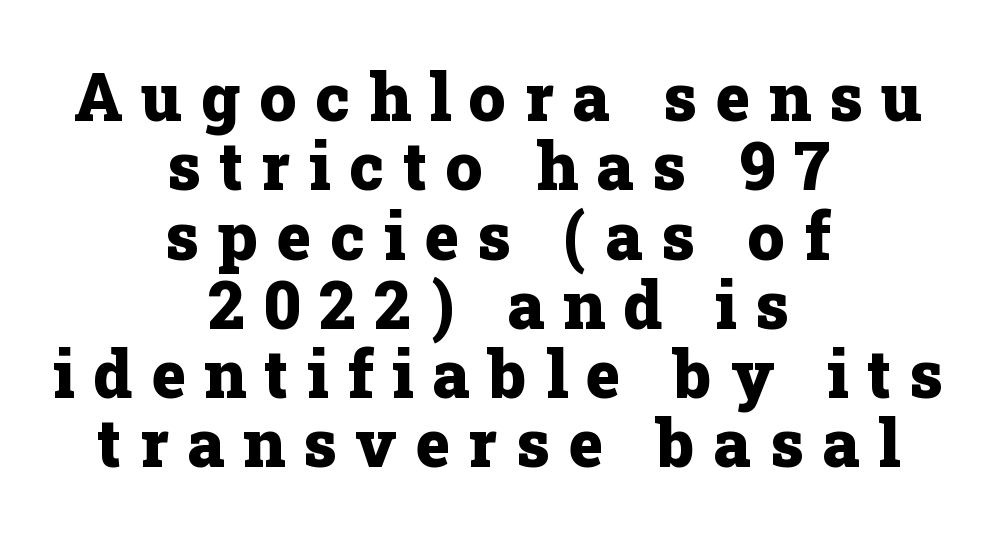
Q: Is the text bold? A: Yes.
Q: Is the text italic (slanted)? A: No, it is upright.
Q: Is the typeface a serif or a sans-serif typeface? A: Serif.
Q: Is the text underlined? A: No.
Q: How is the paragraph aligned? A: Centered.
Q: Is the spacing between letters normal or unusually wide? A: Unusually wide.
Q: Is the spacing between lines tight, normal or loose? A: Tight.
Q: Width (condensed, normal, or wide)? A: Normal.
Q: Stroke contrast? A: Low.
Q: x-height? A: Medium.
Q: Monospaced? A: No.
